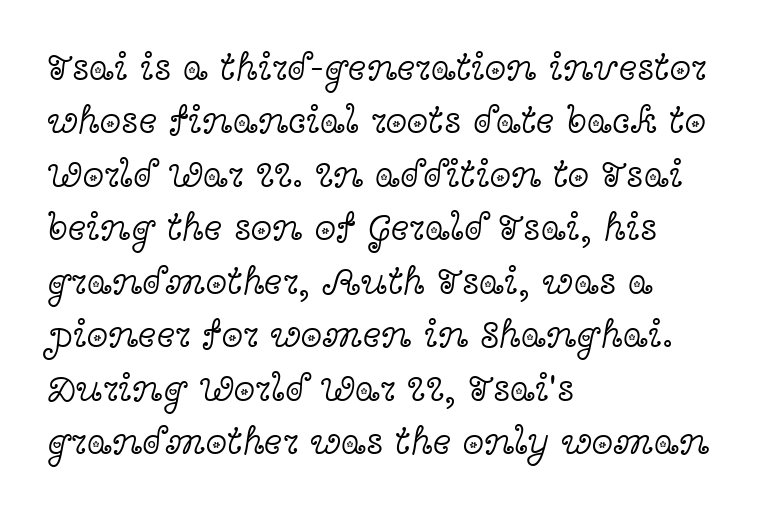
Q: Is the text bold? A: No.
Q: Is the text italic (slanted)? A: Yes.
Q: Is the typeface a serif or a sans-serif typeface? A: Serif.
Q: Is the text underlined? A: No.
Q: How is the paragraph aligned? A: Left-aligned.
Q: Is the spacing between letters normal or unusually wide? A: Normal.
Q: Is the spacing between lines tight, normal or loose? A: Normal.
Q: Width (condensed, normal, or wide)? A: Wide.
Q: x-height? A: Medium.
Q: Monospaced? A: No.
